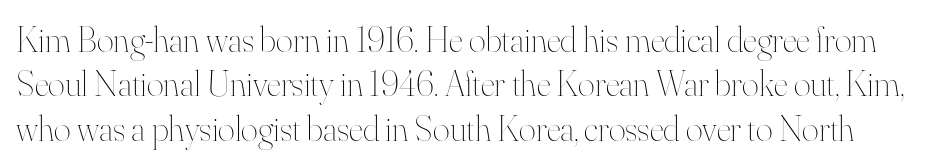
{"italic": "no", "bold": "no", "weight": "thin", "width": "normal", "stroke_contrast": "high", "x_height": "small", "monospaced": "no", "underline": "no", "line_spacing_ratio": 1.23, "letter_spacing": "normal", "letter_spacing_em": 0.0, "glyph_px": 36}
